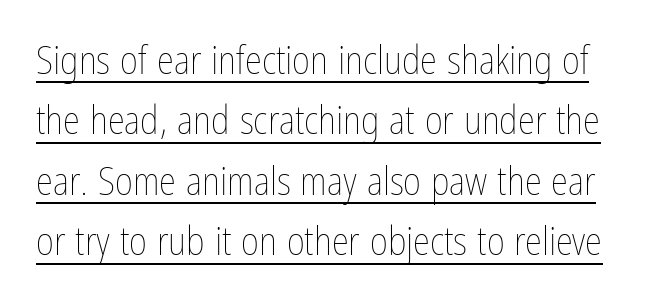
Varying glyph widths throughout — classic text-font behaviour. Counters stay open thanks to moderate or lighter strokes. Summary of vertical rhythm: regular, with standard interline spacing. Characters remain perfectly vertical along every line. There is no visible air inserted between adjacent glyphs.
